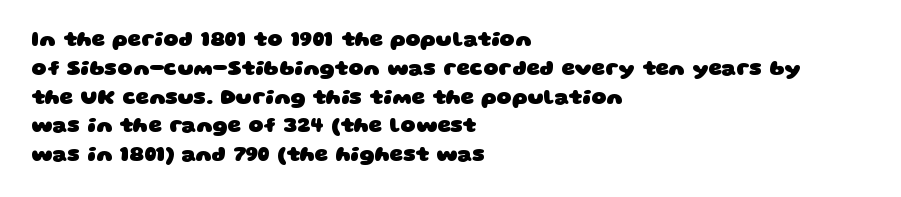
The image shows 21 px bold type; set left-aligned, normal line spacing (1.37x), normal letter spacing, not underlined.
